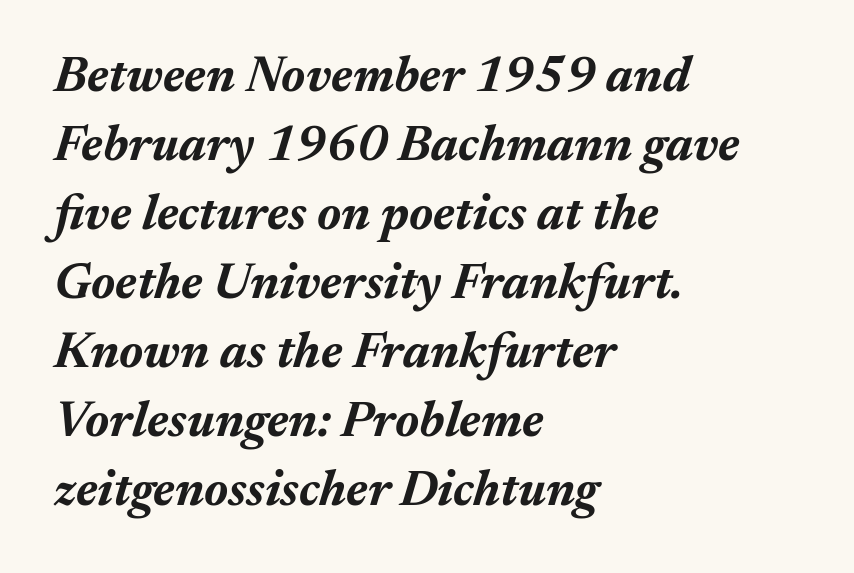
Q: Is the text bold? A: Yes.
Q: Is the text italic (slanted)? A: Yes, it leans right by about 17 degrees.
Q: Is the text underlined? A: No.
Q: How is the paragraph aligned? A: Left-aligned.
Q: Is the spacing between letters normal or unusually wide? A: Normal.
Q: Is the spacing between lines tight, normal or loose? A: Normal.
Q: Width (condensed, normal, or wide)? A: Normal.
Q: Stroke contrast? A: Medium.
Q: x-height? A: Medium.
Q: Monospaced? A: No.
